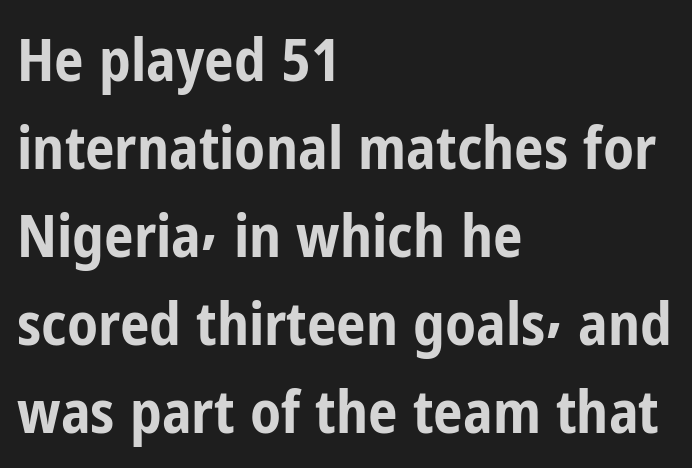
The image shows 59 px bold, condensed sans-serif type, upright; set left-aligned, normal line spacing (1.49x), normal letter spacing, not underlined; low stroke contrast and a medium x-height.
